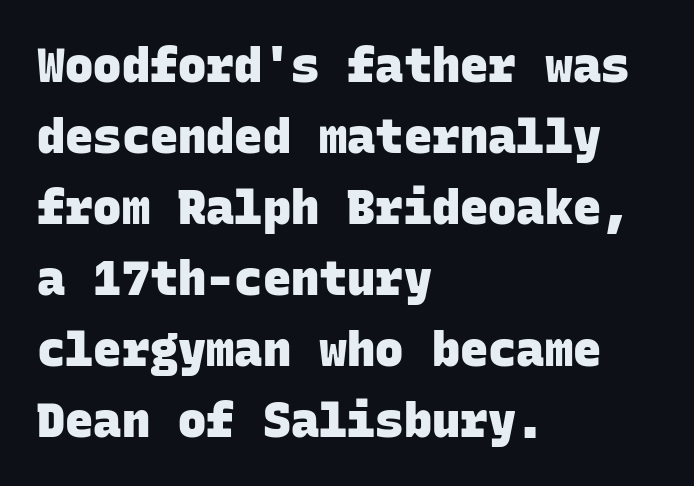
Summary of weight: heavy, a full bold. Here the glyphs are tracked normally, forming tight word shapes. How would I describe the line gaps? Plain and ordinary. Each letter's strokes conclude bluntly, with no projecting serifs. The text block is weighted toward the left margin, trailing off unevenly rightward. The space beneath each line is pristine and unruled.
